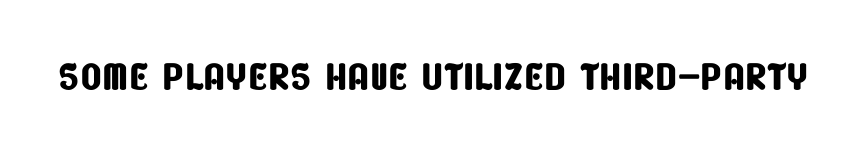
Letter spacing: default. Is this a sans? Yes — the strokes have no serifs. Descenders hang freely into open space. Proportional: the letters do not fall into vertical columns.
